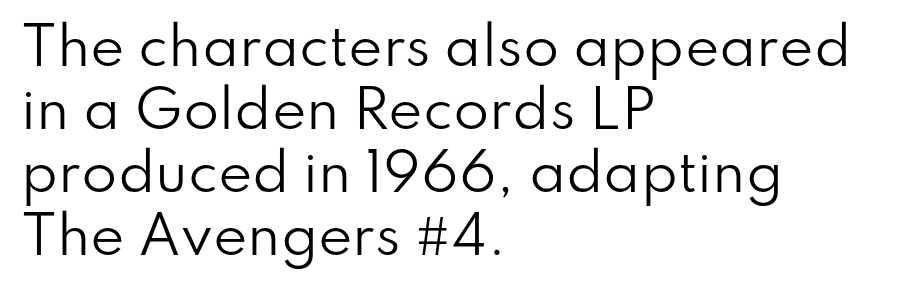
The image shows 52 px regular-weight sans-serif type, upright; set left-aligned, line spacing 1.21x, normal letter spacing, not underlined; low stroke contrast and a small x-height.
